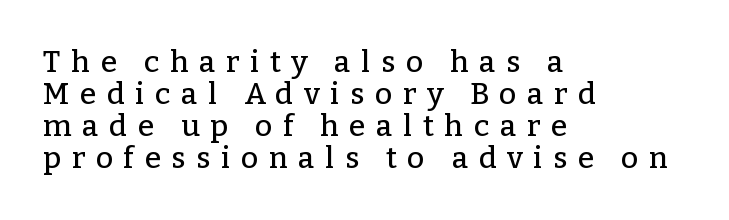
Q: Is the text italic (slanted)? A: No, it is upright.
Q: Is the typeface a serif or a sans-serif typeface? A: Serif.
Q: Is the text underlined? A: No.
Q: How is the paragraph aligned? A: Left-aligned.
Q: Is the spacing between letters normal or unusually wide? A: Unusually wide.
Q: Is the spacing between lines tight, normal or loose? A: Tight.
Q: Width (condensed, normal, or wide)? A: Normal.
Q: Stroke contrast? A: Low.
Q: x-height? A: Medium.
Q: Monospaced? A: No.
